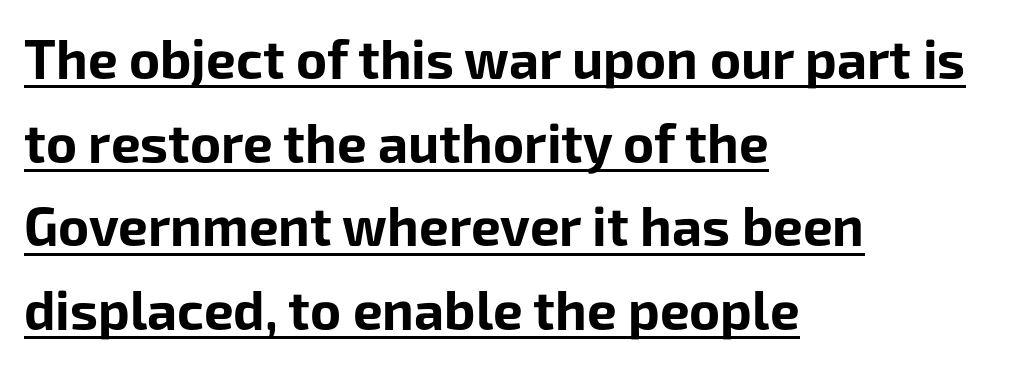
{"serif": "no", "italic": "no", "bold": "yes", "weight": "bold", "width": "normal", "stroke_contrast": "low", "x_height": "medium", "monospaced": "no", "underline": "yes", "align": "left", "line_spacing": "normal", "line_spacing_ratio": 1.58, "letter_spacing": "normal", "letter_spacing_em": 0.0, "glyph_px": 53}
